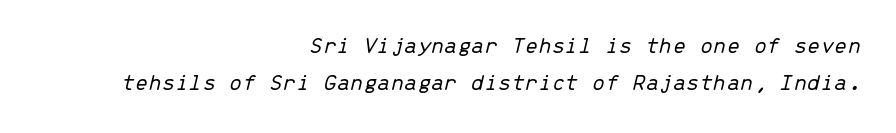
Q: Is the text bold? A: No.
Q: Is the text italic (slanted)? A: Yes, it leans right by about 13 degrees.
Q: Is the text underlined? A: No.
Q: How is the paragraph aligned? A: Right-aligned.
Q: Is the spacing between letters normal or unusually wide? A: Normal.
Q: Is the spacing between lines tight, normal or loose? A: Normal.
